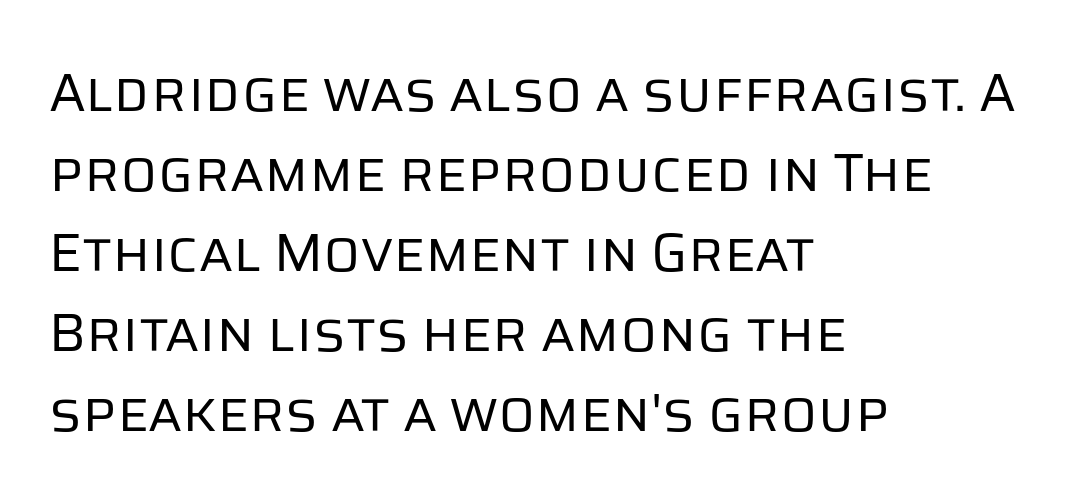
{"serif": "no", "italic": "no", "bold": "no", "weight": "regular", "width": "normal", "stroke_contrast": "low", "x_height": "large", "monospaced": "no", "underline": "no", "align": "left", "line_spacing": "normal", "line_spacing_ratio": 1.48, "letter_spacing": "normal", "letter_spacing_em": 0.0, "glyph_px": 54}
